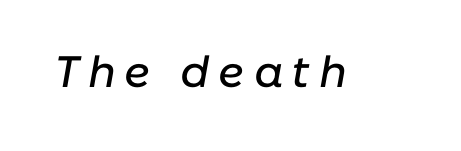
The image shows 44 px text type, italic (leaning right); set unusually wide letter spacing (+0.2 em), not underlined; low stroke contrast and a medium x-height.
